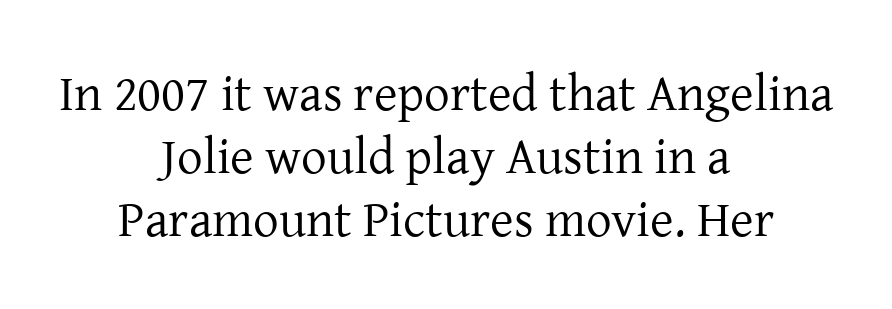
The face looks like a standard text weight, possibly lighter. The gaps between neighbouring characters are ordinary and unremarkable. The font family rendered here belongs to the serif group. The text block is weighted toward neither margin, spreading evenly from the middle.
